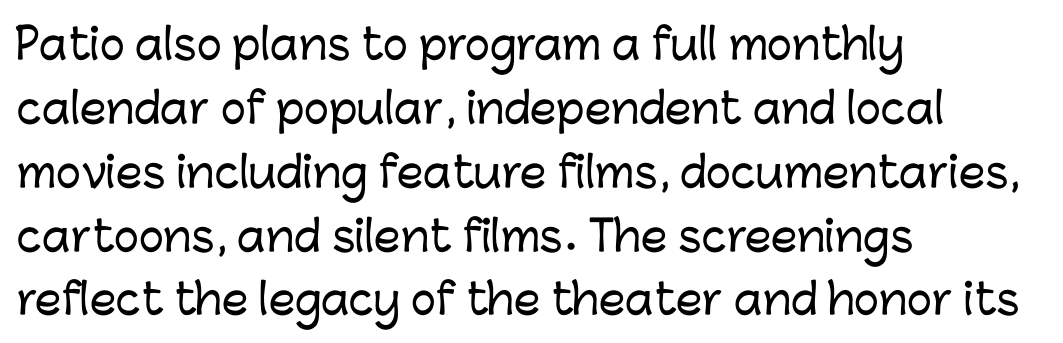
The image shows 42 px sans-serif type, upright; set left-aligned, normal line spacing (1.52x), normal letter spacing, not underlined; low stroke contrast and a medium x-height.
